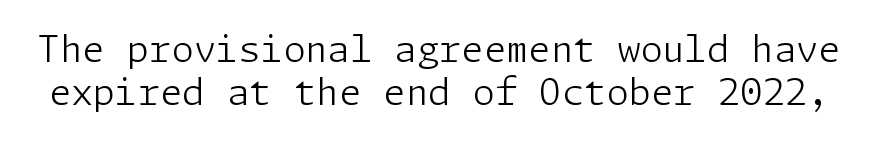
Q: Is the text bold? A: No.
Q: Is the text italic (slanted)? A: No, it is upright.
Q: Is the typeface a serif or a sans-serif typeface? A: Sans-serif.
Q: Is the text underlined? A: No.
Q: Is the spacing between letters normal or unusually wide? A: Normal.
Q: Width (condensed, normal, or wide)? A: Normal.
Q: Stroke contrast? A: Low.
Q: x-height? A: Medium.
